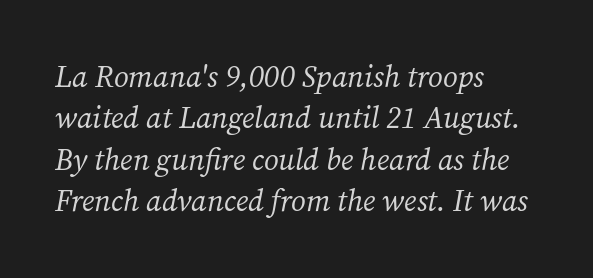
{"serif": "yes", "italic": "yes", "lean": "right", "slant_degrees": 12, "bold": "no", "weight": "regular", "width": "normal", "stroke_contrast": "medium", "x_height": "medium", "monospaced": "no", "underline": "no", "align": "left", "line_spacing": "normal", "line_spacing_ratio": 1.38, "letter_spacing": "normal", "letter_spacing_em": 0.0, "glyph_px": 30}
